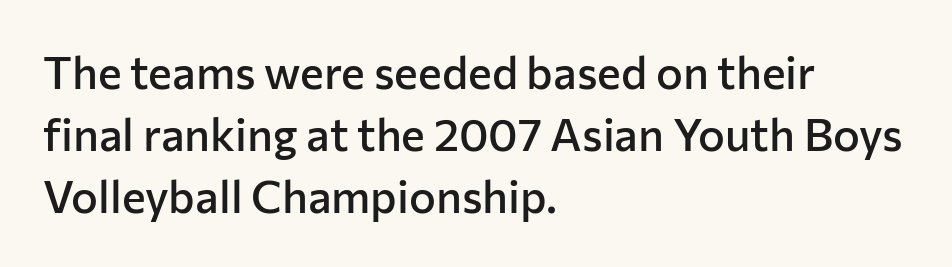
{"serif": "no", "italic": "no", "bold": "semi", "weight": "semibold", "width": "normal", "stroke_contrast": "low", "x_height": "medium", "monospaced": "no", "underline": "no", "align": "left", "line_spacing": "normal", "line_spacing_ratio": 1.38, "letter_spacing": "normal", "letter_spacing_em": 0.0, "glyph_px": 45}
